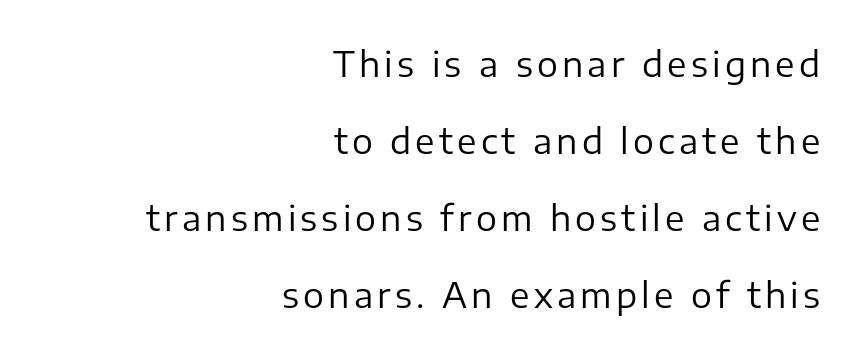
{"serif": "no", "italic": "no", "bold": "no", "weight": "regular", "width": "normal", "stroke_contrast": "low", "x_height": "medium", "monospaced": "no", "underline": "no", "align": "right", "line_spacing": "loose", "line_spacing_ratio": 2.2, "glyph_px": 35}
